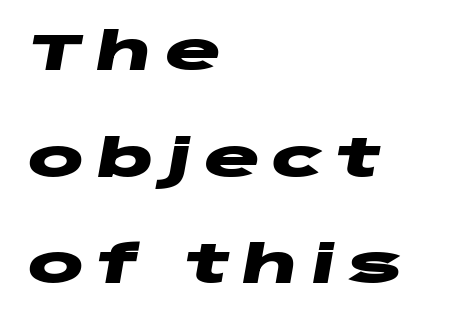
The image shows 52 px heavy, wide type, italic (leaning right); set left-aligned, loose line spacing (2.05x), unusually wide letter spacing (+0.24 em), not underlined; low stroke contrast and a large x-height.
